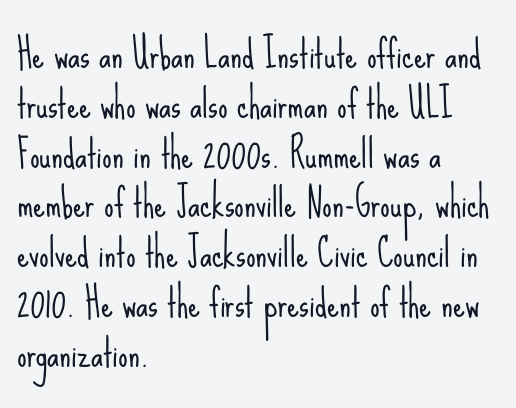
Q: Is the text bold? A: No.
Q: Is the text italic (slanted)? A: No, it is upright.
Q: Is the typeface a serif or a sans-serif typeface? A: Sans-serif.
Q: Is the text underlined? A: No.
Q: How is the paragraph aligned? A: Left-aligned.
Q: Is the spacing between letters normal or unusually wide? A: Normal.
Q: Is the spacing between lines tight, normal or loose? A: Normal.
Q: Width (condensed, normal, or wide)? A: Condensed.
Q: Stroke contrast? A: Low.
Q: x-height? A: Small.
Q: Monospaced? A: No.
